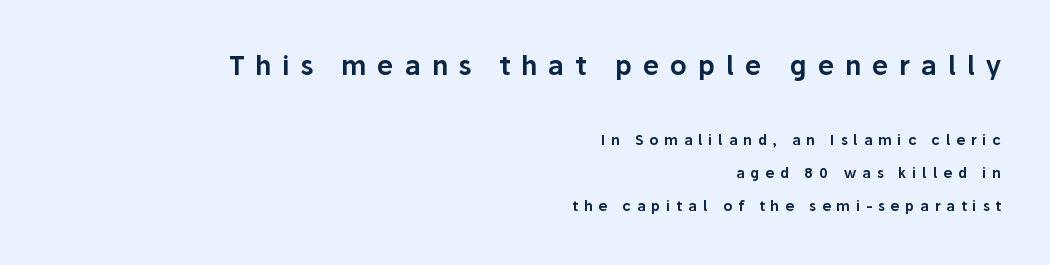
Anything drawn beneath the words? Only blank space. These lines have a slow, spaced-out rhythm from letter to letter. If you squint, the top block still reads clearly — it's the larger of the two. Quick note: interline space is abundant. It's the straight-up-and-down kind of type.
